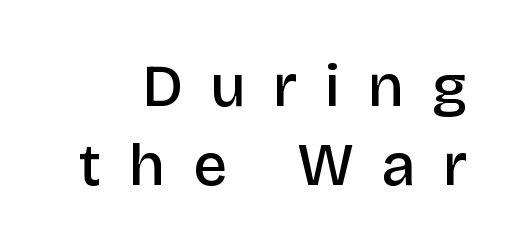
{"serif": "no", "italic": "no", "bold": "semi", "weight": "semibold", "width": "normal", "stroke_contrast": "low", "x_height": "large", "monospaced": "no", "underline": "no", "line_spacing": "normal", "line_spacing_ratio": 1.31, "letter_spacing": "wide", "letter_spacing_em": 0.46, "glyph_px": 60}
